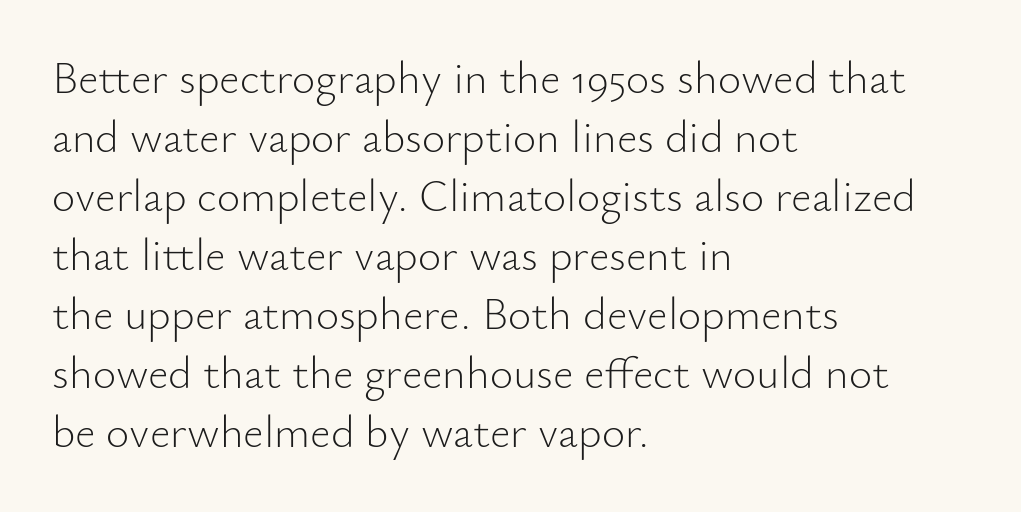
Casual observation: everything's shoved over to the left. These glyphs show unthickened strokes, regular width or finer. Think of a printed novel: that variable character pitch is what you see here. How are the letters spaced? Ordinarily, with no added tracking.
